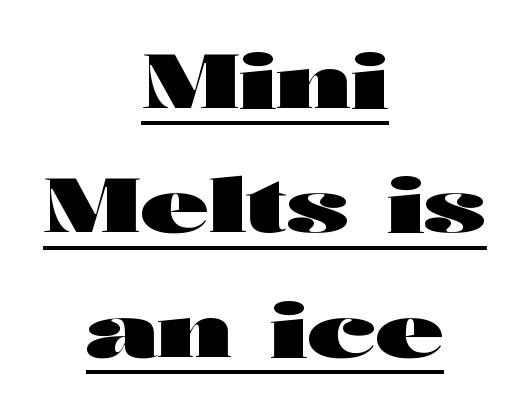
The font's upright variant was chosen for this text. Does the copy run flush right? No — it is centered line by line. Looks like someone drew a line under every word here. Line spacing here is normal. Students, this is bold: see how much ink each stroke carries.
